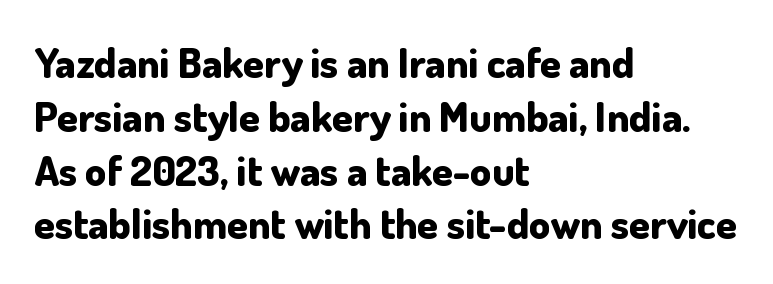
Reading down the column, the eye jumps a familiar distance to each next line. Students, note that the glyphs here touch the page at normal intervals. Caption: bold face, heavy strokes. Glance below the letters and you will spot only blank space.
